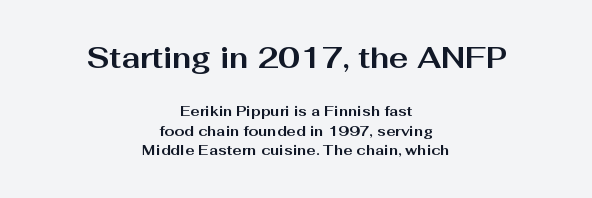
Q: Is the text bold? A: Yes.
Q: Is the text italic (slanted)? A: No, it is upright.
Q: Is the typeface a serif or a sans-serif typeface? A: Sans-serif.
Q: Is the text underlined? A: No.
Q: How is the paragraph aligned? A: Centered.
Q: Is the spacing between letters normal or unusually wide? A: Normal.
Q: Is the spacing between lines tight, normal or loose? A: Normal.
Q: Which block of text is set in a larger size, the first (top) or the second (bottom)? A: The first (top) one.
Q: Width (condensed, normal, or wide)? A: Wide.
Q: Stroke contrast? A: Medium.
Q: x-height? A: Medium.
Q: Monospaced? A: No.
